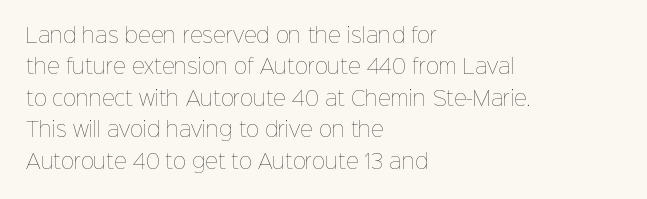
The image shows 20 px text type, upright; set left-aligned, normal line spacing (1.57x), normal letter spacing, not underlined.
